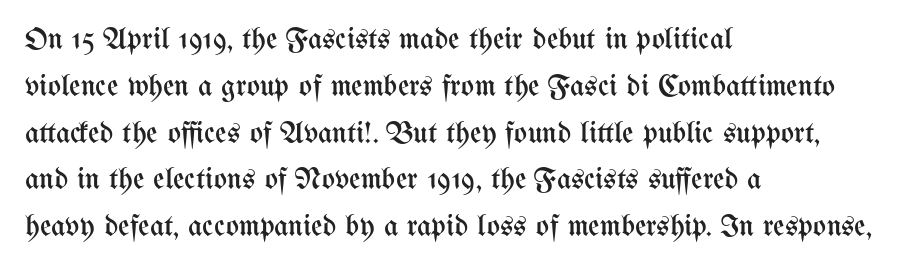
{"italic": "no", "bold": "no", "weight": "regular", "width": "condensed", "stroke_contrast": "medium", "x_height": "medium", "monospaced": "no", "underline": "no", "align": "left", "line_spacing": "normal", "line_spacing_ratio": 1.51, "letter_spacing": "normal", "letter_spacing_em": 0.0, "glyph_px": 31}
